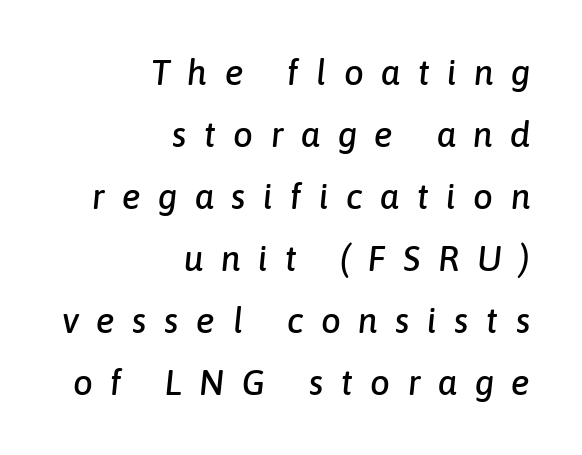
The image shows 35 px text type, italic (leaning right); set right-aligned, line spacing 1.77x, unusually wide letter spacing (+0.5 em), not underlined; low stroke contrast and a medium x-height.
